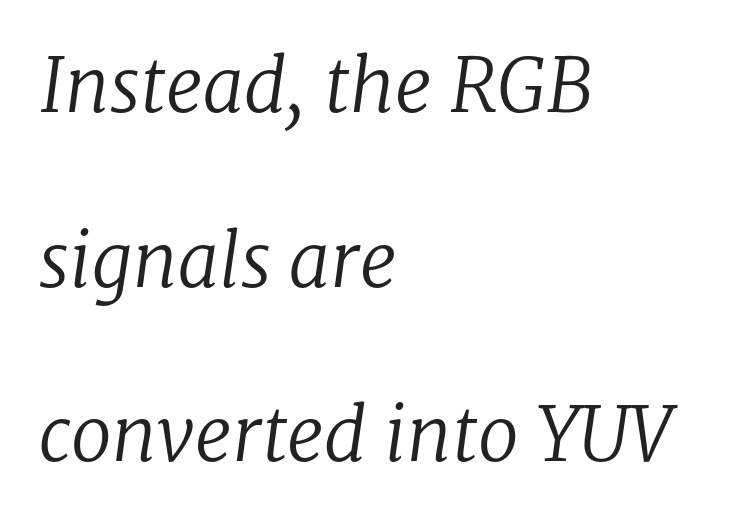
{"serif": "yes", "italic": "yes", "lean": "right", "slant_degrees": 8, "bold": "no", "weight": "regular", "width": "normal", "stroke_contrast": "low", "x_height": "medium", "monospaced": "no", "underline": "no", "align": "left", "line_spacing": "loose", "line_spacing_ratio": 2.36, "letter_spacing": "normal", "letter_spacing_em": 0.0, "glyph_px": 74}
